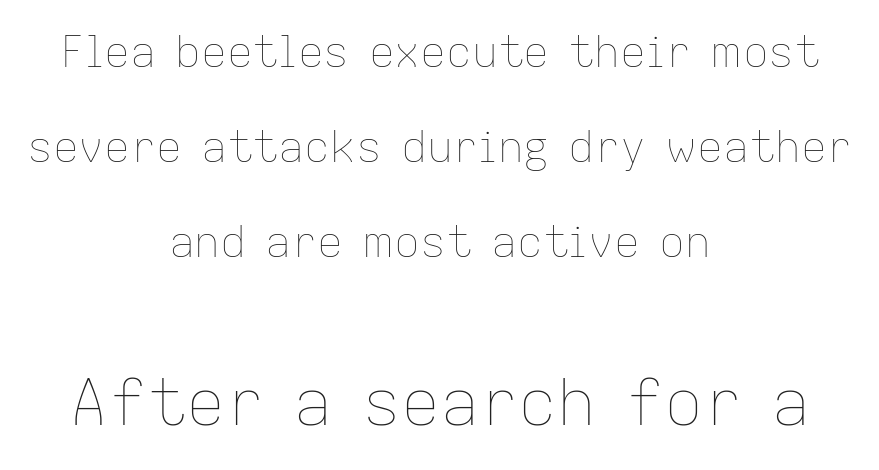
The image shows 65 px thin type, upright; set centered, loose line spacing (2.21x), normal letter spacing, not underlined; the second (bottom) block is 1.51x larger; low stroke contrast and a medium x-height.
